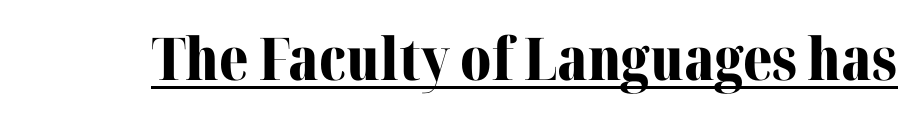
{"serif": "yes", "italic": "no", "bold": "yes", "weight": "bold", "width": "normal", "stroke_contrast": "medium", "x_height": "medium", "monospaced": "no", "underline": "yes", "letter_spacing": "normal", "letter_spacing_em": 0.0, "glyph_px": 59}
